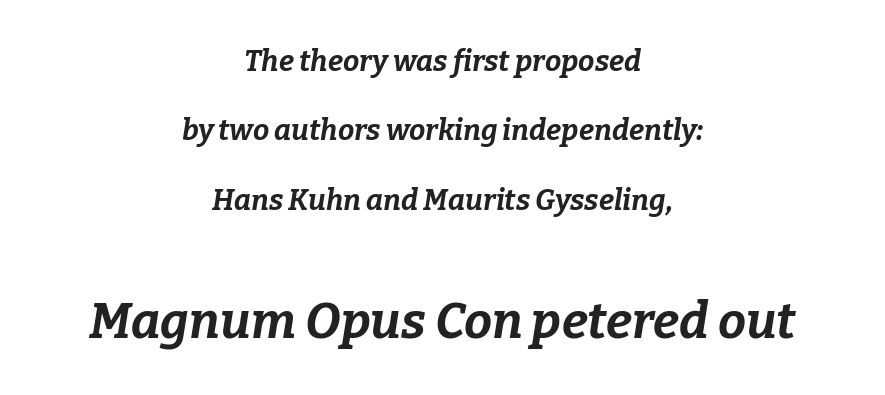
Q: Is the text bold? A: Yes.
Q: Is the text italic (slanted)? A: Yes, it leans right by about 9 degrees.
Q: Is the text underlined? A: No.
Q: How is the paragraph aligned? A: Centered.
Q: Is the spacing between letters normal or unusually wide? A: Normal.
Q: Is the spacing between lines tight, normal or loose? A: Loose.
Q: Which block of text is set in a larger size, the first (top) or the second (bottom)? A: The second (bottom) one.
Q: Width (condensed, normal, or wide)? A: Normal.
Q: Stroke contrast? A: Low.
Q: x-height? A: Medium.
Q: Monospaced? A: No.
